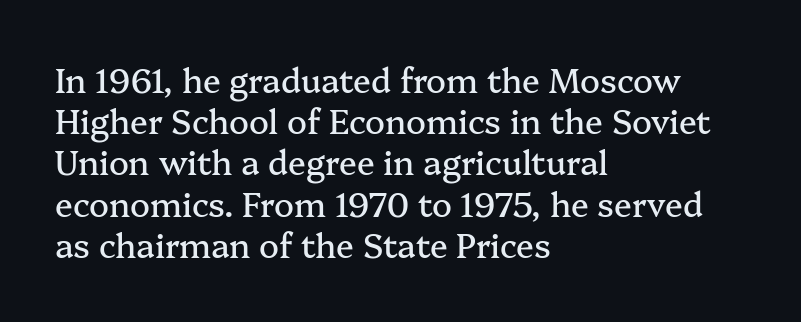
Old-style or modern, the face here clearly has serifs. Horizontal bands of white between lines are of average thickness. The letters advance in unequal steps, a hallmark of proportional type. Caption: multi-line text, flush left, ragged right.
